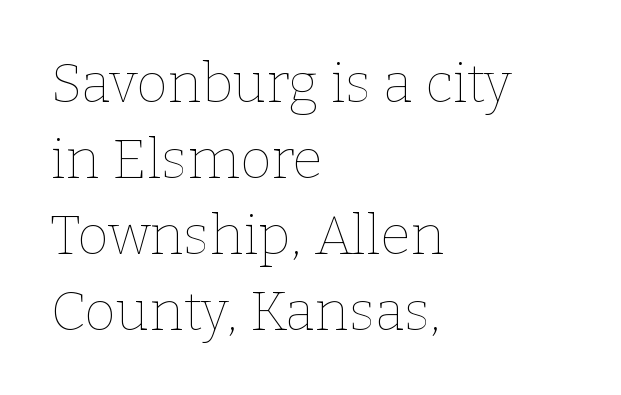
Q: Is the text bold? A: No.
Q: Is the text italic (slanted)? A: No, it is upright.
Q: Is the text underlined? A: No.
Q: How is the paragraph aligned? A: Left-aligned.
Q: Is the spacing between letters normal or unusually wide? A: Normal.
Q: Is the spacing between lines tight, normal or loose? A: Normal.
Q: Width (condensed, normal, or wide)? A: Normal.
Q: Stroke contrast? A: Low.
Q: x-height? A: Medium.
Q: Monospaced? A: No.
